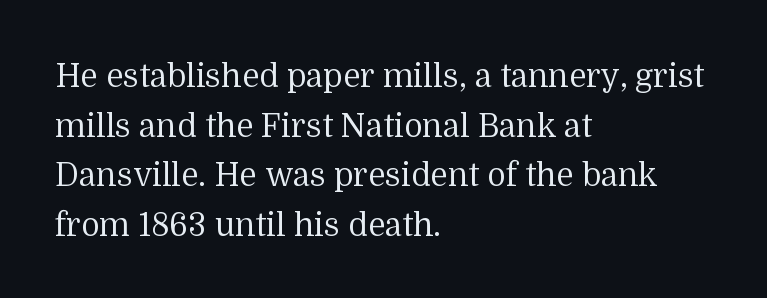
Q: Is the text bold? A: No.
Q: Is the text italic (slanted)? A: No, it is upright.
Q: Is the typeface a serif or a sans-serif typeface? A: Serif.
Q: Is the text underlined? A: No.
Q: How is the paragraph aligned? A: Left-aligned.
Q: Is the spacing between letters normal or unusually wide? A: Normal.
Q: Is the spacing between lines tight, normal or loose? A: Normal.
Q: Width (condensed, normal, or wide)? A: Normal.
Q: Stroke contrast? A: Medium.
Q: x-height? A: Medium.
Q: Monospaced? A: No.
